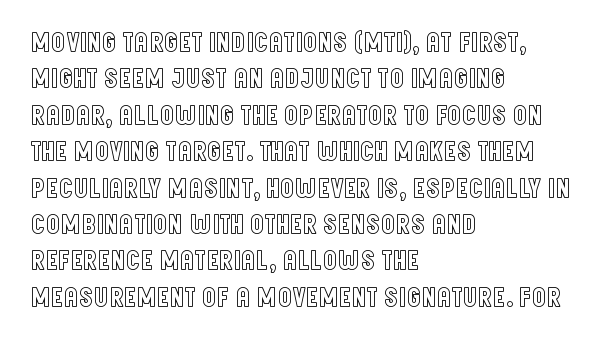
{"italic": "no", "width": "condensed", "x_height": "large", "monospaced": "no", "underline": "no", "align": "left", "line_spacing": "normal", "line_spacing_ratio": 1.3, "letter_spacing": "normal", "letter_spacing_em": 0.0, "glyph_px": 28}
